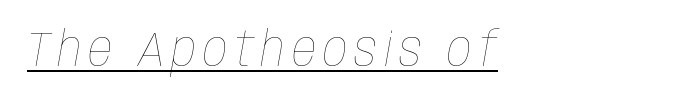
Summary of weight: not heavy and not bold. This sample uses an oblique cut, with every glyph tilted off the vertical. Each letter keeps its own natural width here, so spacing adapts to shape. This is underlined copy, the kind a proofreader might mark for attention.
